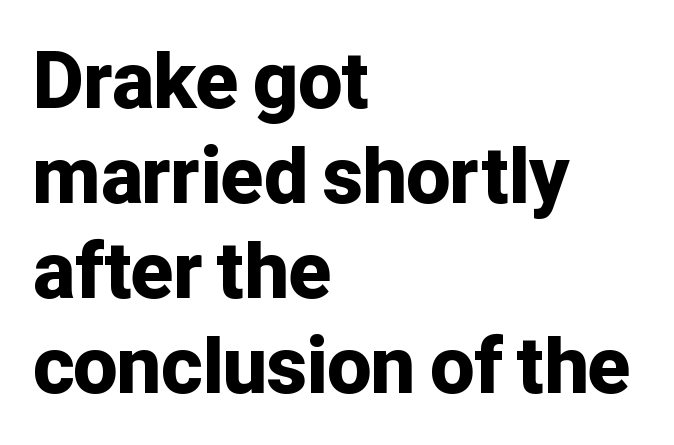
{"serif": "no", "italic": "no", "bold": "yes", "weight": "bold", "width": "normal", "stroke_contrast": "low", "x_height": "medium", "monospaced": "no", "underline": "no", "align": "left", "line_spacing_ratio": 1.22, "letter_spacing": "normal", "letter_spacing_em": 0.0, "glyph_px": 78}
